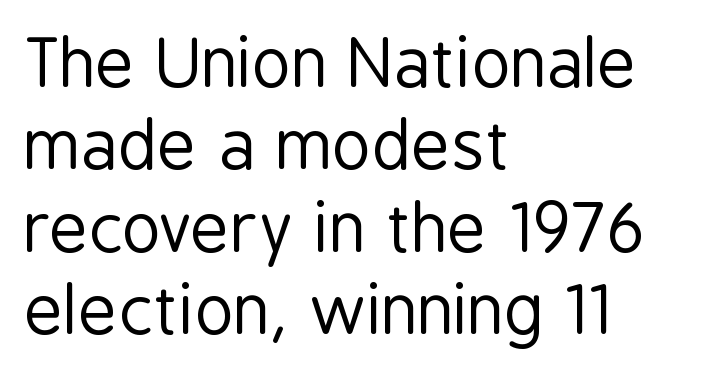
{"serif": "no", "italic": "no", "bold": "no", "weight": "regular", "width": "condensed", "stroke_contrast": "low", "x_height": "medium", "monospaced": "no", "underline": "no", "align": "left", "line_spacing_ratio": 1.23, "letter_spacing": "normal", "letter_spacing_em": 0.0, "glyph_px": 67}
